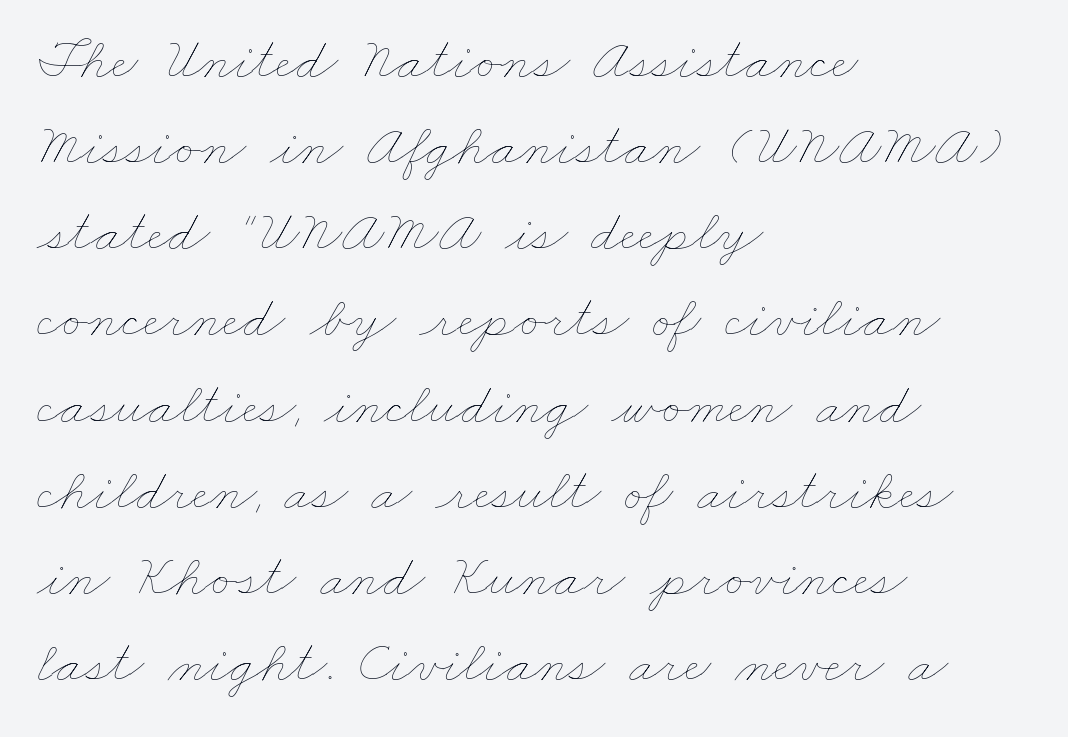
Q: Is the text bold? A: No.
Q: Is the text underlined? A: No.
Q: How is the paragraph aligned? A: Left-aligned.
Q: Is the spacing between letters normal or unusually wide? A: Normal.
Q: Is the spacing between lines tight, normal or loose? A: Normal.
Q: Width (condensed, normal, or wide)? A: Wide.
Q: Stroke contrast? A: Low.
Q: x-height? A: Small.
Q: Monospaced? A: No.
